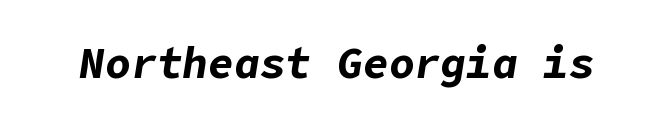
Looking at the ascenders, they clearly lean. You could call the tracking neutral — neither tight nor loose. Weight check: bold — yes, fully. Honestly, there is no underline to notice here at all.
